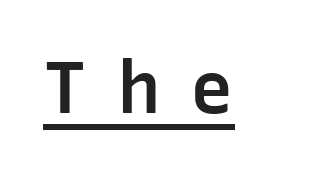
The image shows 73 px semibold sans-serif type, upright, monospaced; set unusually wide letter spacing (+0.41 em), underlined; low stroke contrast and a medium x-height.
